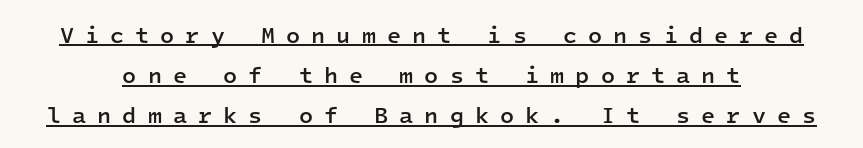
Q: Is the text bold? A: Semi-bold.
Q: Is the text italic (slanted)? A: No, it is upright.
Q: Is the text underlined? A: Yes.
Q: Is the spacing between letters normal or unusually wide? A: Unusually wide.
